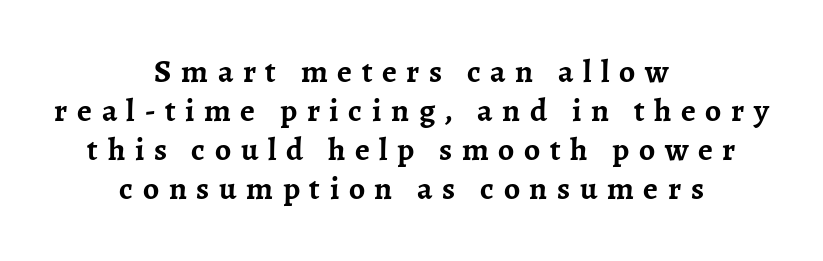
The image shows 32 px semibold serif type, upright; set centered, line spacing 1.22x, unusually wide letter spacing (+0.3 em), not underlined; low stroke contrast and a medium x-height.
